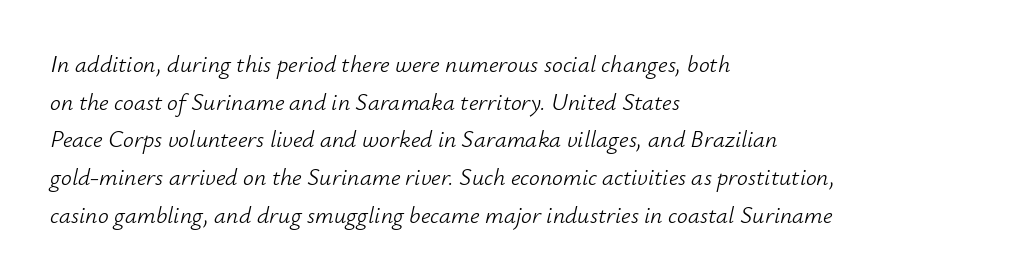
Which margin do the lines hug? The left one — the right edge is uneven. If you drew a line through each stem, it would be angled. Default kerning and tracking; the words read as compact shapes. Words float on clear page, feet unadorned. The strokes are not fattened; the text isn't bold. Normally led — the rows are evenly, conventionally spaced.
